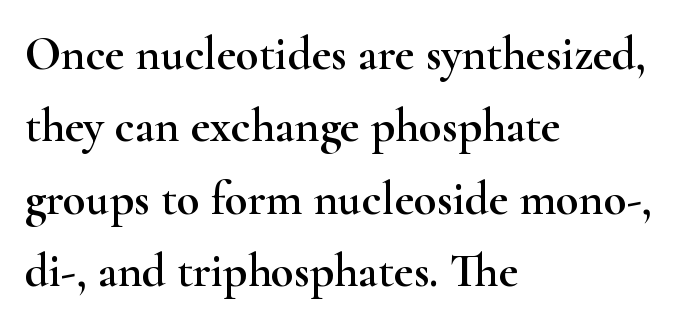
{"serif": "yes", "italic": "no", "width": "wide", "stroke_contrast": "high", "x_height": "small", "monospaced": "no", "underline": "no", "align": "left", "line_spacing": "normal", "line_spacing_ratio": 1.54, "letter_spacing": "normal", "letter_spacing_em": 0.0, "glyph_px": 47}
